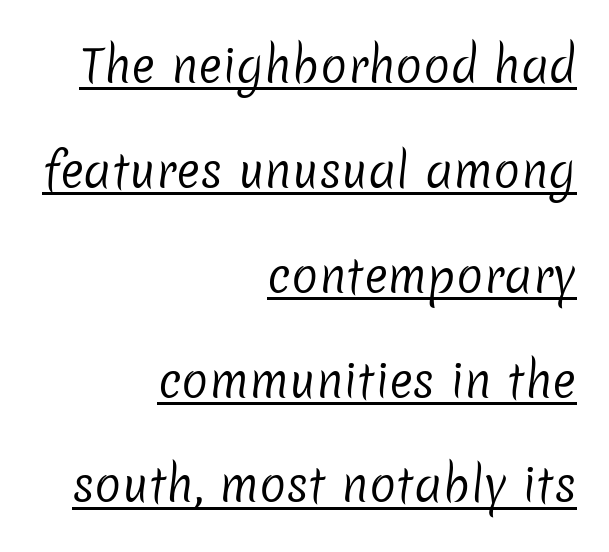
Summary of vertical rhythm: relaxed, with wide interline spacing. Nothing heavy about these letters — not bold at all. Each letter's strokes conclude bluntly, with no projecting serifs. Notice how a bar underscores the lettering throughout. Tracking here is standard; glyphs follow each other at the usual distance. The rendering uses natural spacing where letterforms have individual widths.
